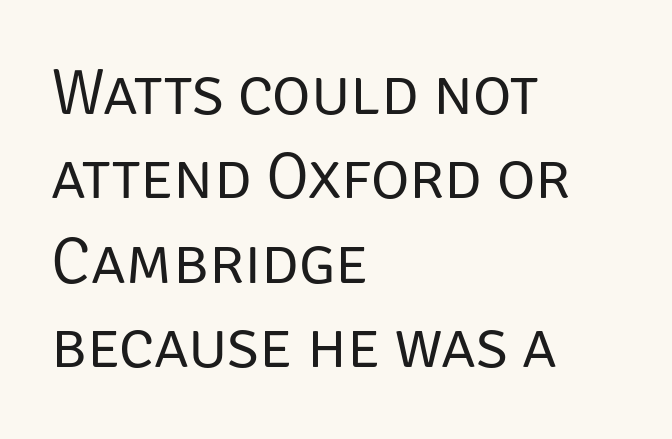
{"serif": "no", "italic": "no", "bold": "no", "weight": "regular", "width": "normal", "stroke_contrast": "low", "x_height": "large", "monospaced": "no", "underline": "no", "align": "left", "line_spacing": "normal", "line_spacing_ratio": 1.28, "letter_spacing": "normal", "letter_spacing_em": 0.0, "glyph_px": 66}
